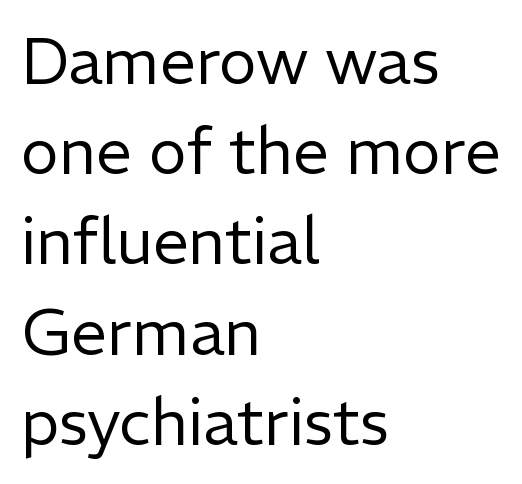
No extra tracking has been applied to these lines. Lines of text with bare space underneath. A sans-serif font was chosen for this passage. Honestly, the row spacing looks completely unremarkable. This rendering uses left alignment, leaving the right contour irregular.
